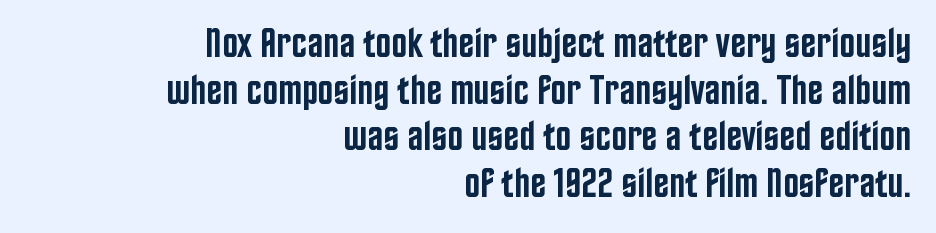
The image shows 42 px semibold, condensed sans-serif type, upright; set right-aligned, tight line spacing (1.11x), normal letter spacing, not underlined; low stroke contrast and a large x-height.
